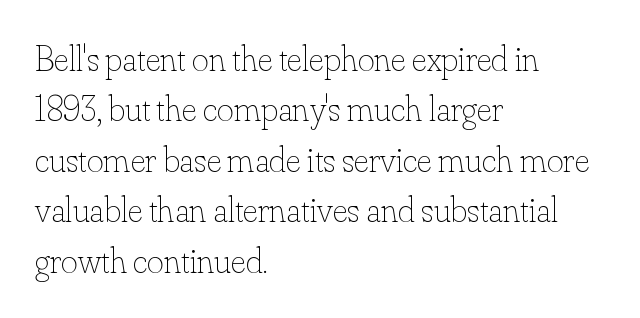
Q: Is the text bold? A: No.
Q: Is the text italic (slanted)? A: No, it is upright.
Q: Is the text underlined? A: No.
Q: How is the paragraph aligned? A: Left-aligned.
Q: Is the spacing between letters normal or unusually wide? A: Normal.
Q: Is the spacing between lines tight, normal or loose? A: Normal.
Q: Width (condensed, normal, or wide)? A: Normal.
Q: Stroke contrast? A: Low.
Q: x-height? A: Small.
Q: Monospaced? A: No.
